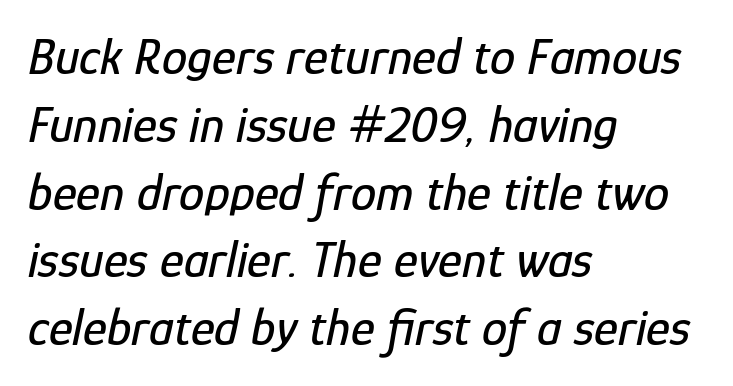
Decoration check: the copy has no underline. The space between consecutive lines is moderate. Visually the block forms a straight wall on the left and a jagged coastline on the right. Looks like regular typesetting: each glyph gets only the width it needs.
